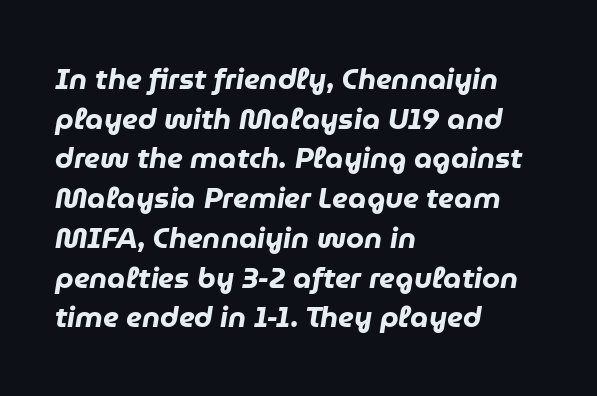
Every letter is thick-stroked: bold, no question. Look at the tracking — it's just the regular setting, nothing added. The rendering applies a slant to the glyphs. Does the leading feel generous? No, just average. Typeset ragged right — the left edge is the straight one.
